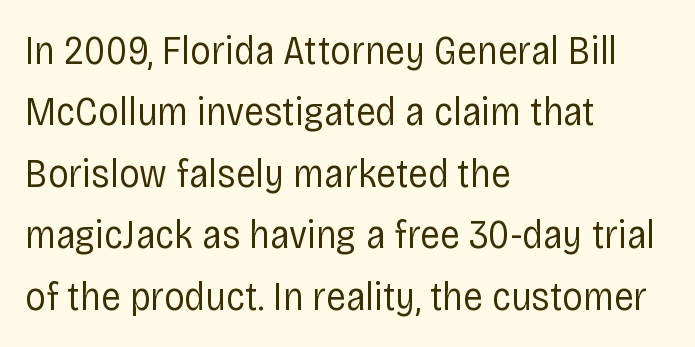
The passage shown is typed in a proportional face where columns would drift. All the whitespace from short lines collects on the right. The letterforms sit shoulder to shoulder at normal distance. Each letter's strokes conclude bluntly, with no projecting serifs. Unbolded letterforms with no extra heft.
